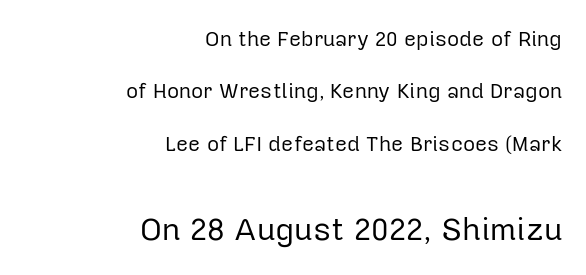
Students, note that the glyphs here touch the page at normal intervals. These glyphs show unthickened strokes, regular width or finer. How would I describe the line gaps? Wide and relaxed. In terms of posture, this sample is upright.
